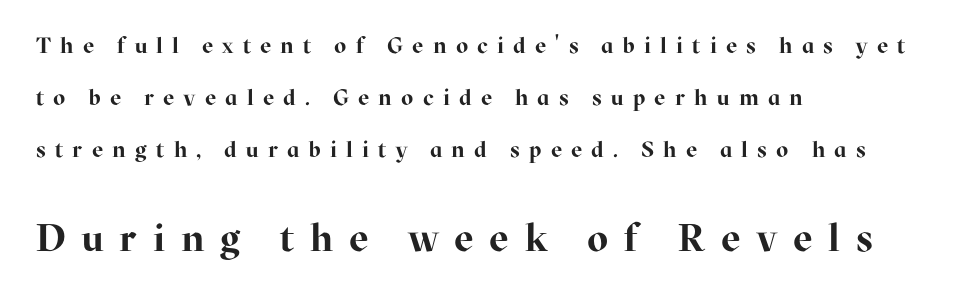
{"serif": "yes", "italic": "no", "bold": "yes", "weight": "bold", "width": "normal", "stroke_contrast": "high", "x_height": "medium", "monospaced": "no", "underline": "no", "align": "left", "line_spacing": "loose", "line_spacing_ratio": 2.36, "letter_spacing": "wide", "letter_spacing_em": 0.42, "larger_block": "second", "size_ratio": 1.73, "glyph_px": 38}
